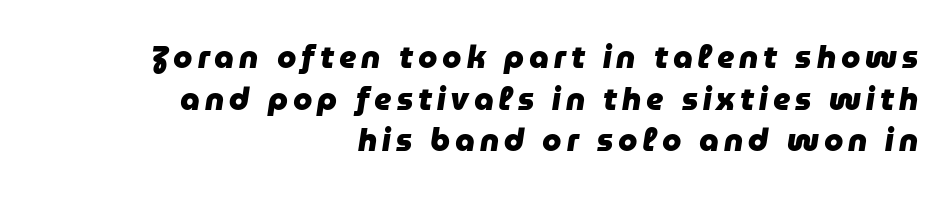
{"italic": "yes", "lean": "right", "slant_degrees": 9, "bold": "yes", "weight": "heavy", "width": "normal", "stroke_contrast": "low", "x_height": "medium", "monospaced": "no", "underline": "no", "align": "right", "line_spacing": "normal", "line_spacing_ratio": 1.34, "glyph_px": 31}
